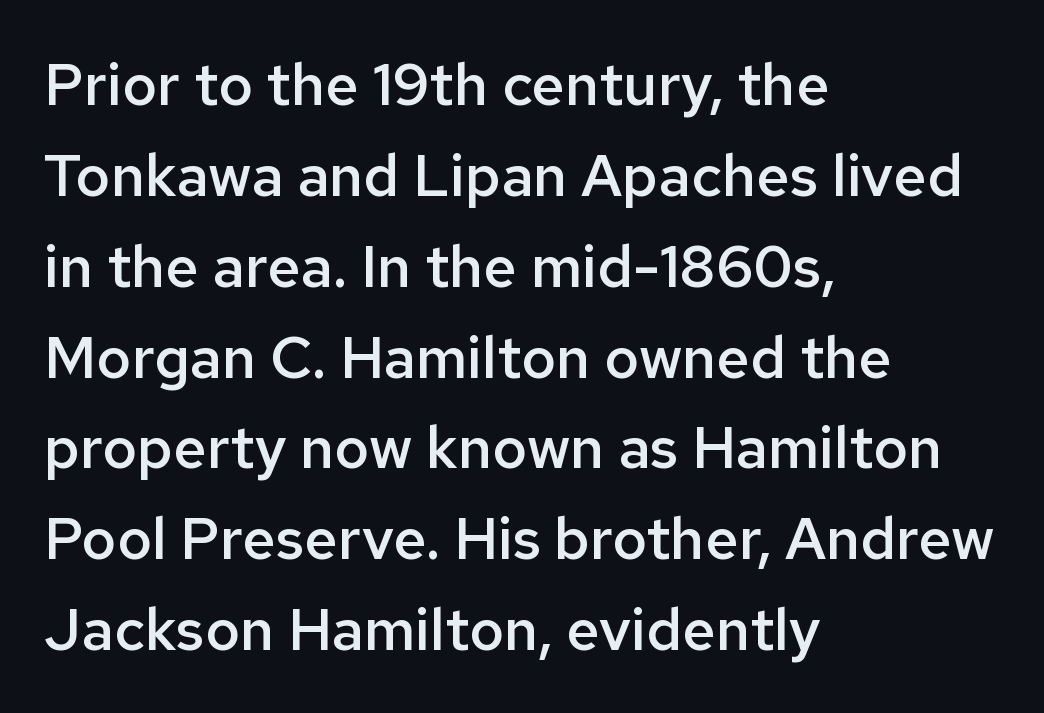
Characters remain perfectly vertical along every line. Type without underlining. Glyph-to-glyph distance matches everyday printed text. If you measured baseline to baseline, you'd find a middling distance. The face used here is a sans, in the tradition of grotesques and geometrics. The typesetting leans somewhat heavy: a semibold.
